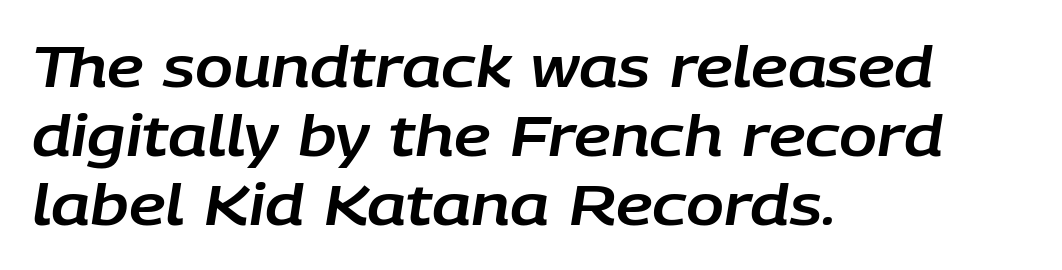
{"italic": "yes", "lean": "right", "slant_degrees": 9, "width": "normal", "stroke_contrast": "low", "x_height": "large", "monospaced": "no", "underline": "no", "align": "left", "line_spacing_ratio": 1.23, "letter_spacing": "normal", "letter_spacing_em": 0.0, "glyph_px": 56}
